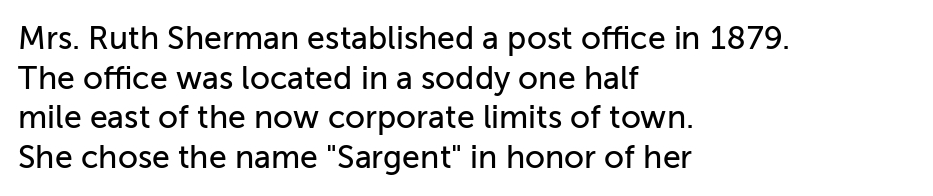
No italicization has been applied; the sample stays upright. Decoration check: the copy has no underline. Horizontally, the lines are justified to the leading edge only. Caption: standard tracking, unaltered. To sum up the face: it is a sans, with no serifs.
